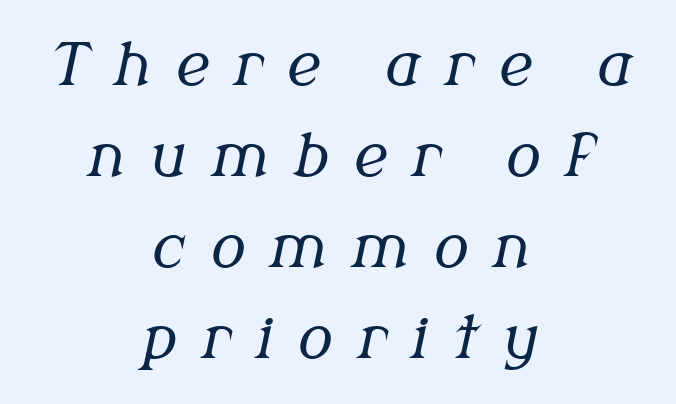
The image shows 58 px regular-weight serif type, italic (leaning right); set centered, normal line spacing (1.57x), unusually wide letter spacing (+0.43 em), not underlined; medium stroke contrast and a medium x-height.
